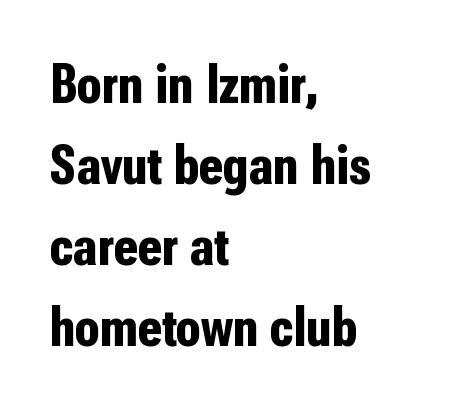
The image shows 57 px bold, condensed sans-serif type, upright; set left-aligned, normal line spacing (1.42x), normal letter spacing, not underlined; low stroke contrast and a medium x-height.
